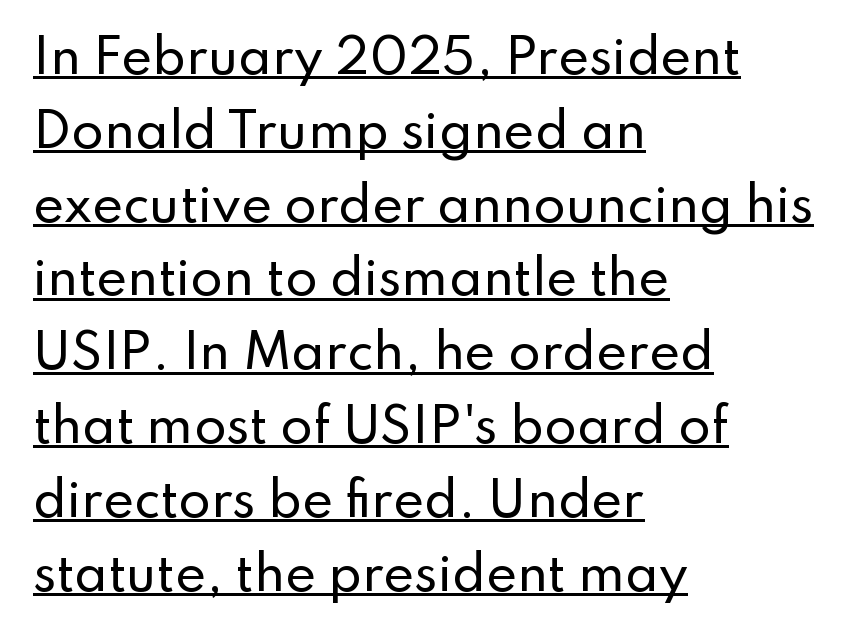
The image shows 47 px sans-serif type, upright; set left-aligned, normal line spacing (1.57x), normal letter spacing, underlined; low stroke contrast and a small x-height.
